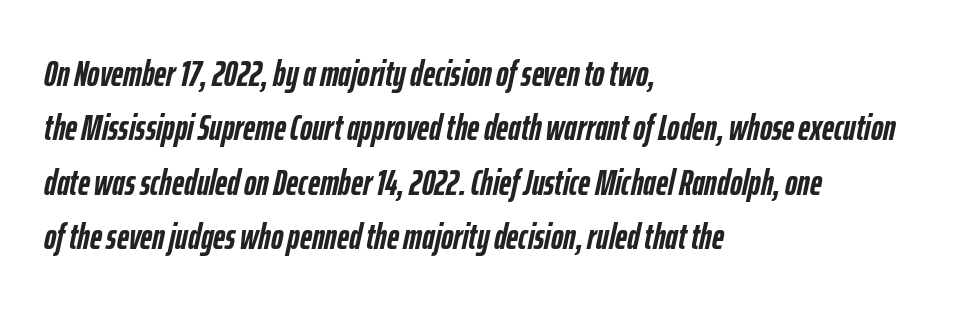
{"italic": "yes", "lean": "right", "slant_degrees": 12, "bold": "yes", "weight": "semibold", "width": "condensed", "stroke_contrast": "low", "x_height": "medium", "monospaced": "no", "underline": "no", "align": "left", "line_spacing": "normal", "line_spacing_ratio": 1.47, "letter_spacing": "normal", "letter_spacing_em": 0.0, "glyph_px": 37}
